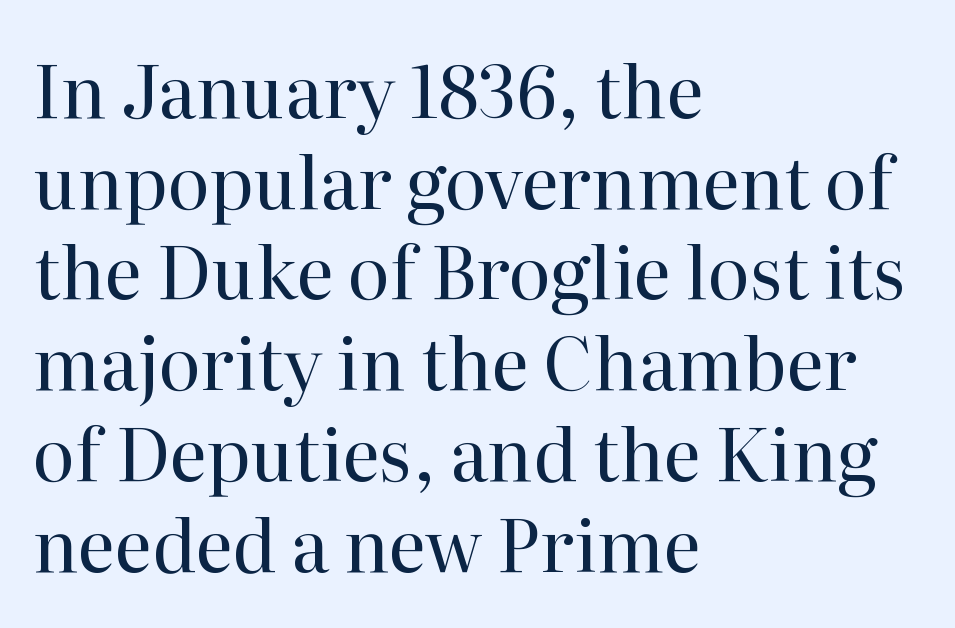
The image shows 72 px regular-weight serif type, upright; set left-aligned, normal line spacing (1.26x), normal letter spacing, not underlined; high stroke contrast and a medium x-height.
